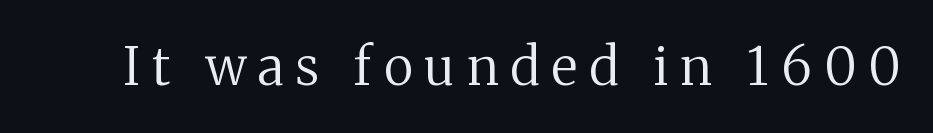
Q: Is the text bold? A: No.
Q: Is the text italic (slanted)? A: No, it is upright.
Q: Is the typeface a serif or a sans-serif typeface? A: Serif.
Q: Is the text underlined? A: No.
Q: Is the spacing between letters normal or unusually wide? A: Unusually wide.
Q: Width (condensed, normal, or wide)? A: Normal.
Q: Stroke contrast? A: Medium.
Q: x-height? A: Medium.
Q: Monospaced? A: No.
